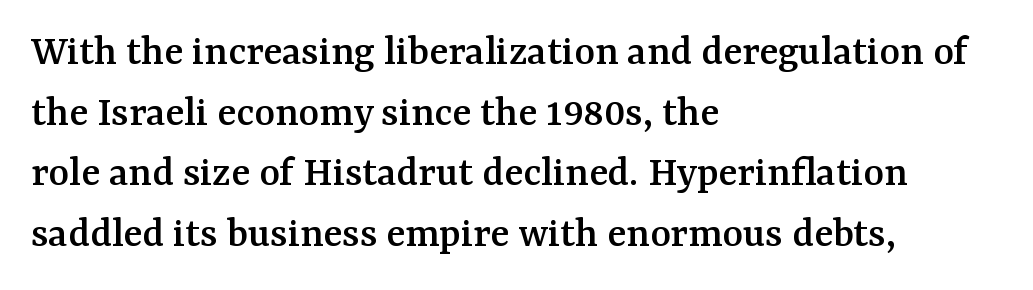
The line texture is even and compact thanks to regular tracking. The designer went with a serif here, giving each stem small feet. This sample is left-justified, so line endings fall wherever the words run out. The baseline area is clear. Rendered with straight, roman letterforms.
